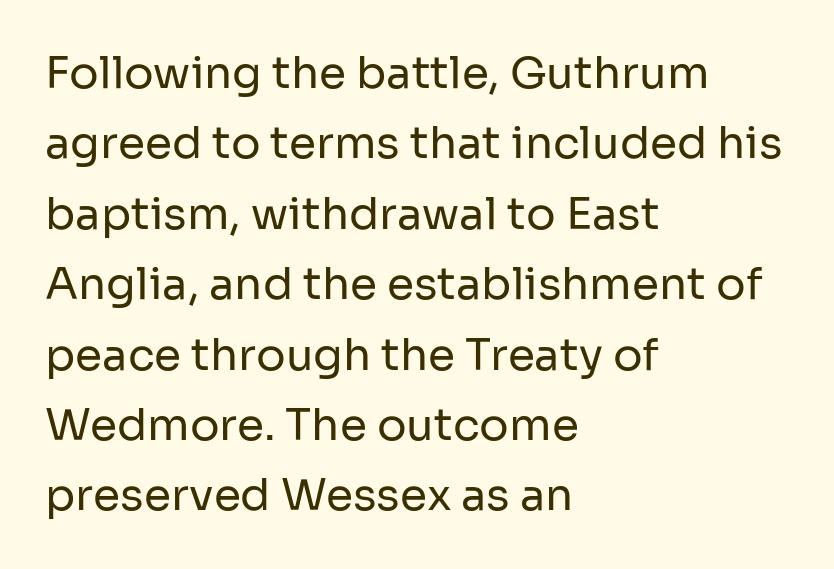
The image shows 44 px regular-weight sans-serif type, upright; set left-aligned, normal line spacing (1.6x), normal letter spacing, not underlined; low stroke contrast and a medium x-height.
